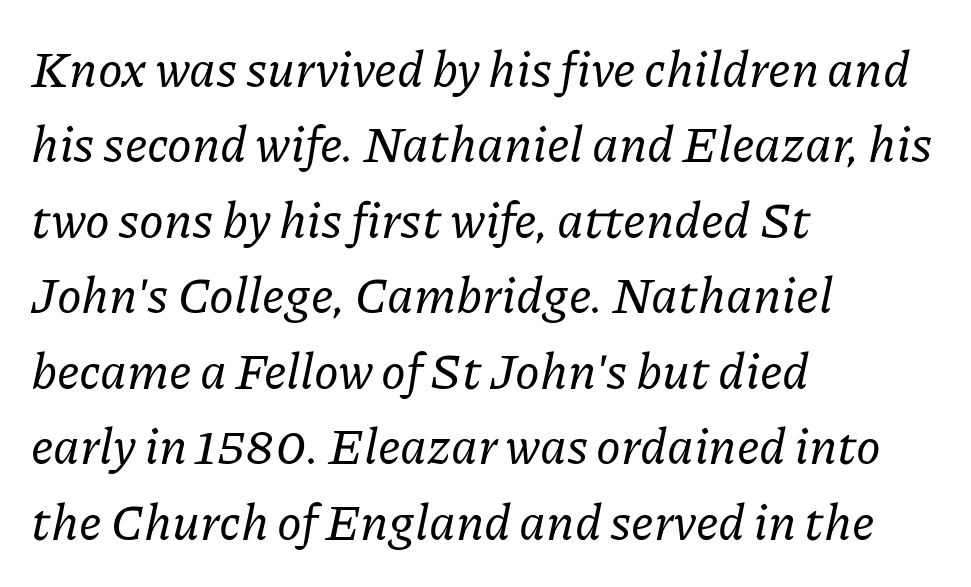
{"serif": "yes", "italic": "yes", "lean": "right", "slant_degrees": 11, "width": "normal", "stroke_contrast": "low", "x_height": "medium", "monospaced": "no", "underline": "no", "align": "left", "line_spacing": "normal", "line_spacing_ratio": 1.51, "letter_spacing": "normal", "letter_spacing_em": 0.0, "glyph_px": 50}
